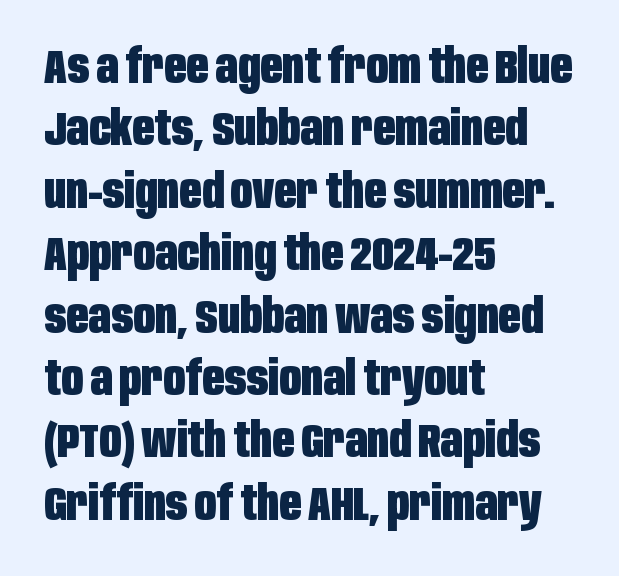
The image shows 48 px heavy, condensed sans-serif type, upright; set left-aligned, normal line spacing (1.3x), normal letter spacing, not underlined; low stroke contrast and a large x-height.
